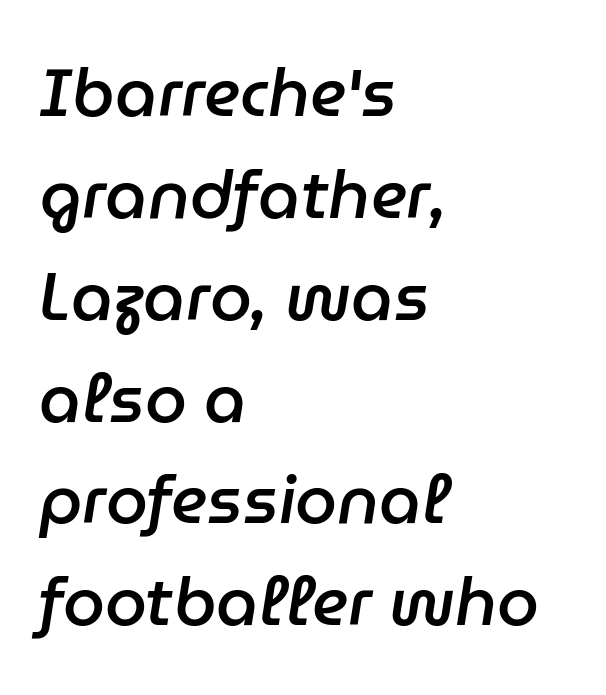
The image shows 67 px semibold type, italic (leaning right); set left-aligned, normal line spacing (1.52x), normal letter spacing, not underlined; low stroke contrast and a medium x-height.
